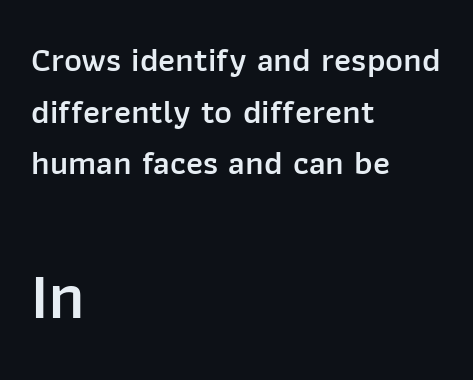
{"serif": "no", "italic": "no", "bold": "semi", "weight": "semibold", "width": "normal", "stroke_contrast": "low", "x_height": "medium", "monospaced": "no", "underline": "no", "align": "left", "line_spacing": "normal", "line_spacing_ratio": 1.52, "letter_spacing": "normal", "letter_spacing_em": 0.0, "larger_block": "second", "size_ratio": 1.97, "glyph_px": 67}
